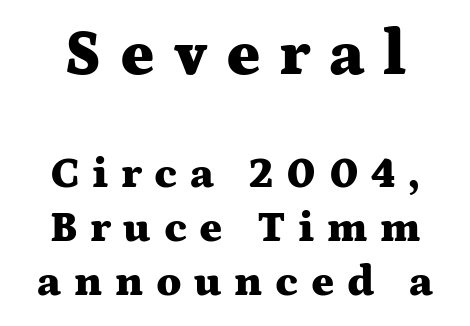
{"serif": "yes", "italic": "no", "bold": "yes", "weight": "heavy", "width": "wide", "stroke_contrast": "medium", "x_height": "medium", "monospaced": "no", "underline": "no", "line_spacing": "normal", "line_spacing_ratio": 1.25, "letter_spacing": "wide", "letter_spacing_em": 0.29, "larger_block": "first", "size_ratio": 1.49, "glyph_px": 64}
